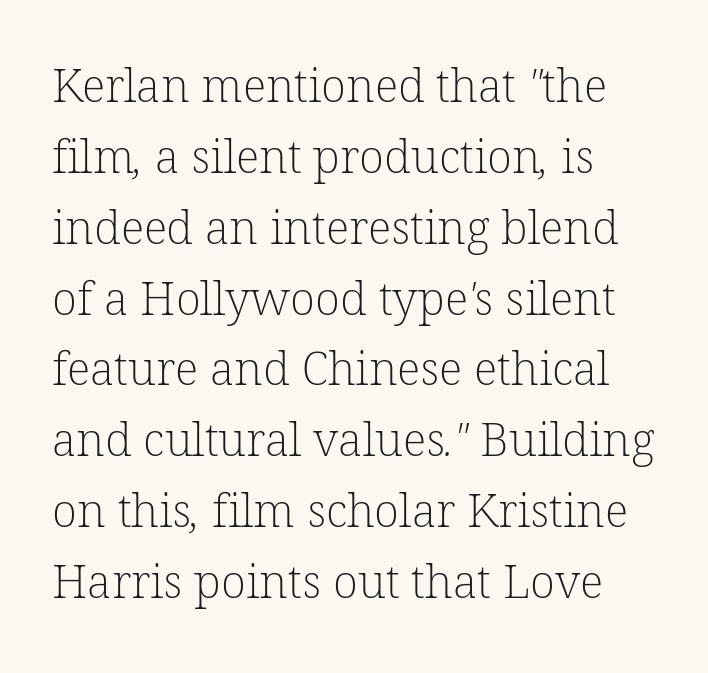
The image shows 46 px light serif type; set left-aligned, normal line spacing (1.54x), normal letter spacing, not underlined; low stroke contrast and a medium x-height.
